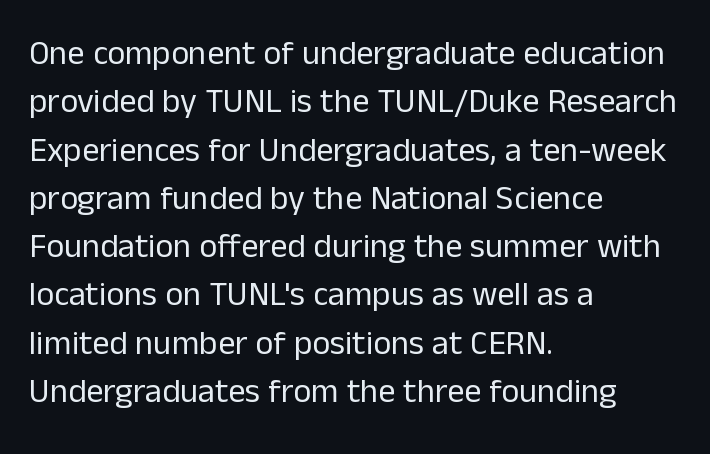
The image shows 34 px regular-weight sans-serif type, upright; set left-aligned, normal line spacing (1.42x), normal letter spacing, not underlined; low stroke contrast and a medium x-height.
